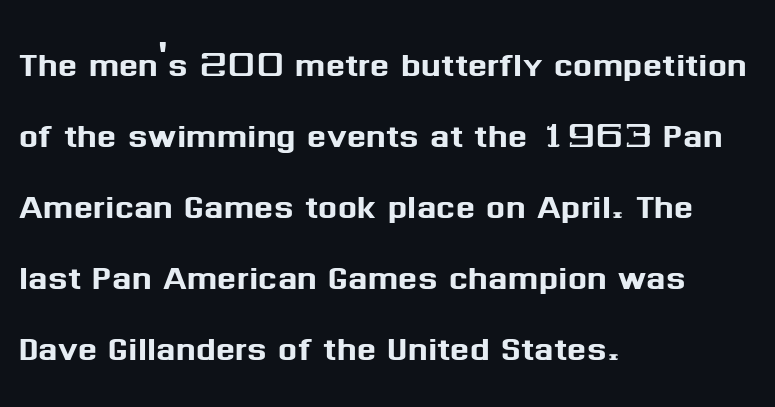
The image shows 45 px sans-serif type, upright; set left-aligned, normal line spacing (1.58x), normal letter spacing, not underlined; medium stroke contrast and a medium x-height.
